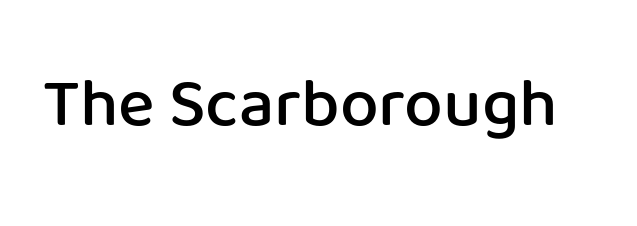
{"serif": "no", "italic": "no", "bold": "semi", "weight": "semibold", "width": "normal", "stroke_contrast": "low", "x_height": "medium", "monospaced": "no", "underline": "no", "letter_spacing": "normal", "letter_spacing_em": 0.0, "glyph_px": 69}
